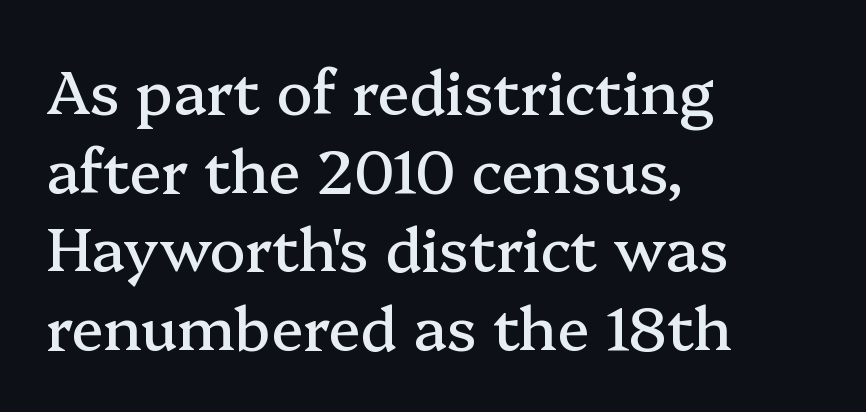
The specimen omits any rule beneath the text block's lines. A student would call this left alignment; a typographer would say flush left, rag right. Every character sits straight up, as roman type does. What's the leading like? Ordinary, nothing unusual. Look at the tracking — it's just the regular setting, nothing added. Classification — serif.
